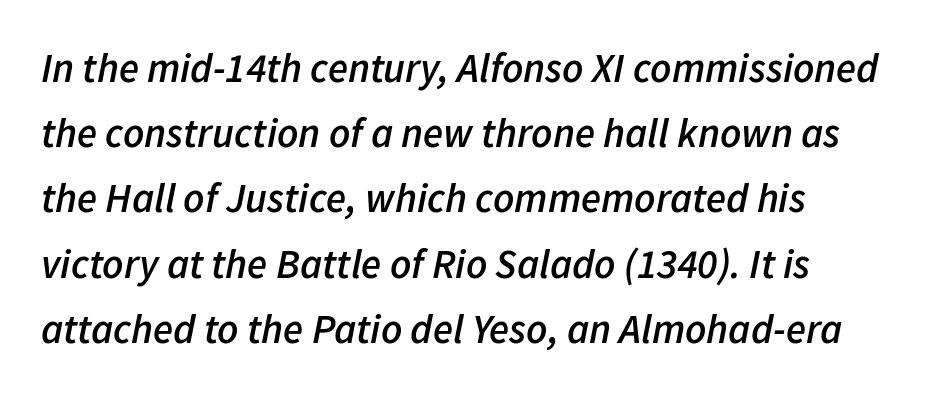
Reading down the column, the eye jumps a familiar distance to each next line. Firm but not heavy-handed strokes: this text is semibold. Every character sits at an angle, as italics do. Think of a printed novel: that variable character pitch is what you see here. In CSS terms this would be text-align: left.
